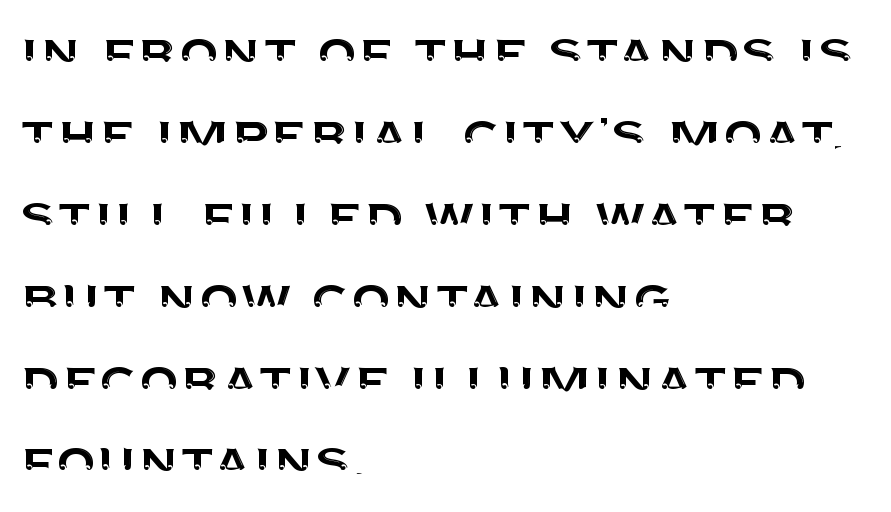
The image shows 65 px sans-serif type, upright; set left-aligned, normal line spacing (1.26x), normal letter spacing, not underlined; medium stroke contrast and a large x-height.
